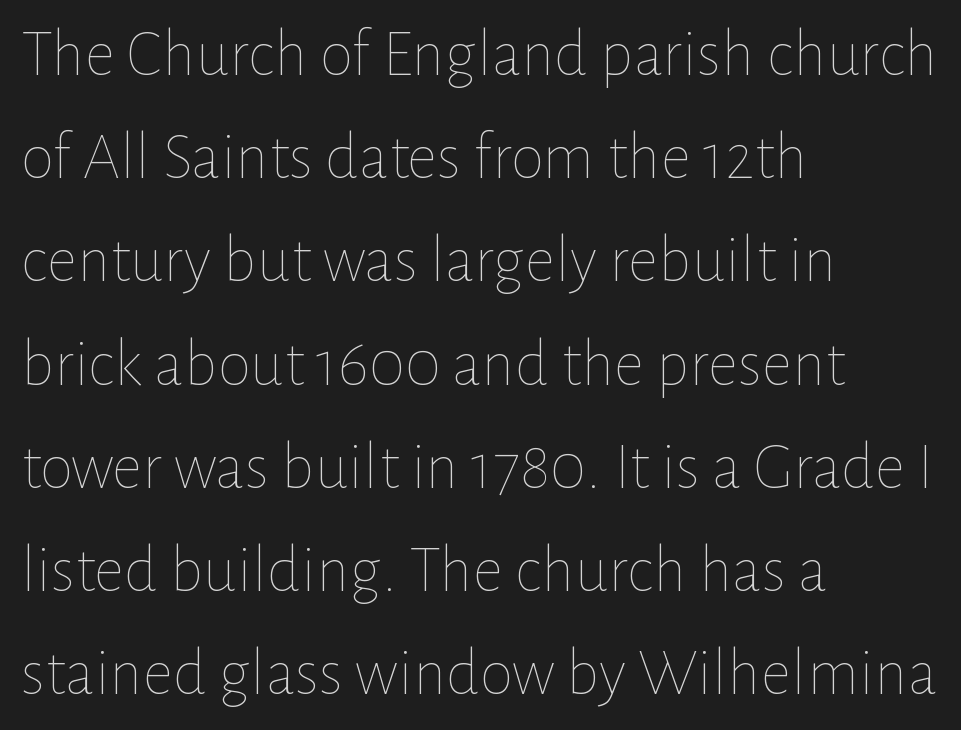
{"italic": "no", "bold": "no", "weight": "thin", "width": "normal", "stroke_contrast": "low", "x_height": "medium", "monospaced": "no", "underline": "no", "align": "left", "line_spacing": "normal", "line_spacing_ratio": 1.54, "letter_spacing": "normal", "letter_spacing_em": 0.0, "glyph_px": 67}
